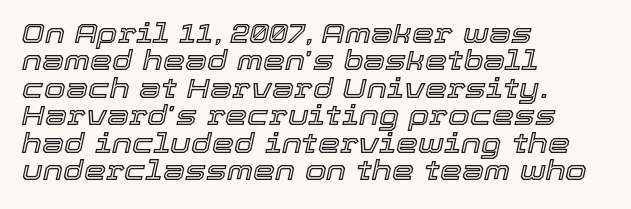
Q: Is the text italic (slanted)? A: Yes, it leans right by about 12 degrees.
Q: Is the text underlined? A: No.
Q: How is the paragraph aligned? A: Left-aligned.
Q: Is the spacing between letters normal or unusually wide? A: Normal.
Q: Is the spacing between lines tight, normal or loose? A: Tight.
Q: Width (condensed, normal, or wide)? A: Normal.
Q: x-height? A: Medium.
Q: Monospaced? A: No.
